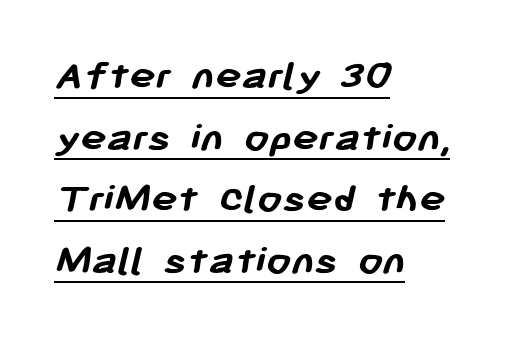
Q: Is the text bold? A: Yes.
Q: Is the typeface a serif or a sans-serif typeface? A: Sans-serif.
Q: Is the text underlined? A: Yes.
Q: How is the paragraph aligned? A: Left-aligned.
Q: Is the spacing between letters normal or unusually wide? A: Normal.
Q: Is the spacing between lines tight, normal or loose? A: Normal.
Q: Width (condensed, normal, or wide)? A: Normal.
Q: Stroke contrast? A: Low.
Q: x-height? A: Medium.
Q: Monospaced? A: No.
